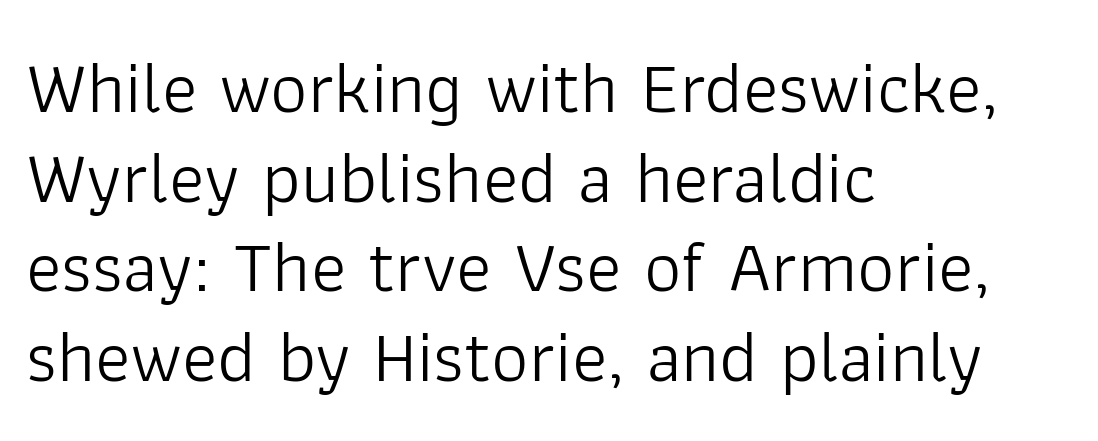
The image shows 74 px light sans-serif type, upright; set left-aligned, line spacing 1.21x, normal letter spacing, not underlined; low stroke contrast and a medium x-height.
